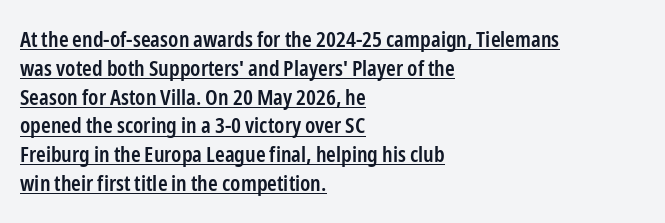
The tracking reads as untouched default to a designer's eye. Beneath each row of characters lies a ruled line. Students, observe: this is what conventionally led text looks like. Strokes here are thickened, but only to semibold level. These lines were composed using upright roman letters. Typeset ragged right — the left edge is the straight one.
